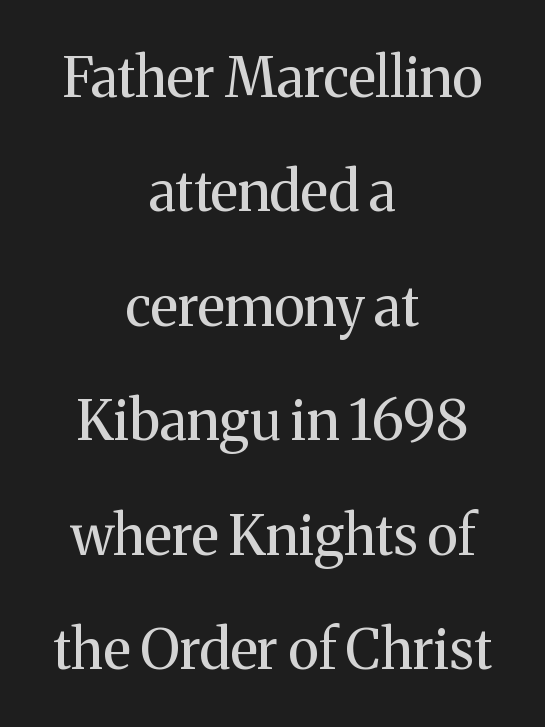
Q: Is the text bold? A: No.
Q: Is the text italic (slanted)? A: No, it is upright.
Q: Is the typeface a serif or a sans-serif typeface? A: Serif.
Q: Is the text underlined? A: No.
Q: How is the paragraph aligned? A: Centered.
Q: Is the spacing between letters normal or unusually wide? A: Normal.
Q: Is the spacing between lines tight, normal or loose? A: Loose.
Q: Width (condensed, normal, or wide)? A: Normal.
Q: Stroke contrast? A: Medium.
Q: x-height? A: Medium.
Q: Monospaced? A: No.
